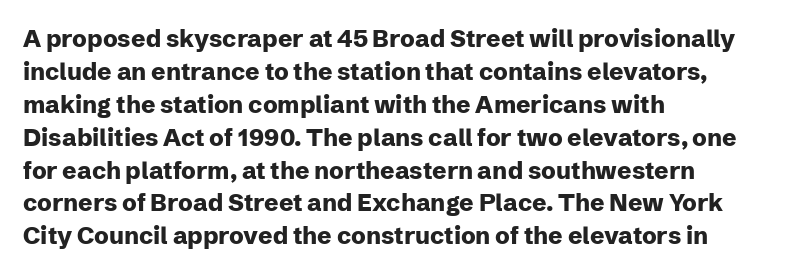
Q: Is the text bold? A: Yes.
Q: Is the text italic (slanted)? A: No, it is upright.
Q: Is the text underlined? A: No.
Q: How is the paragraph aligned? A: Left-aligned.
Q: Is the spacing between letters normal or unusually wide? A: Normal.
Q: Is the spacing between lines tight, normal or loose? A: Normal.
